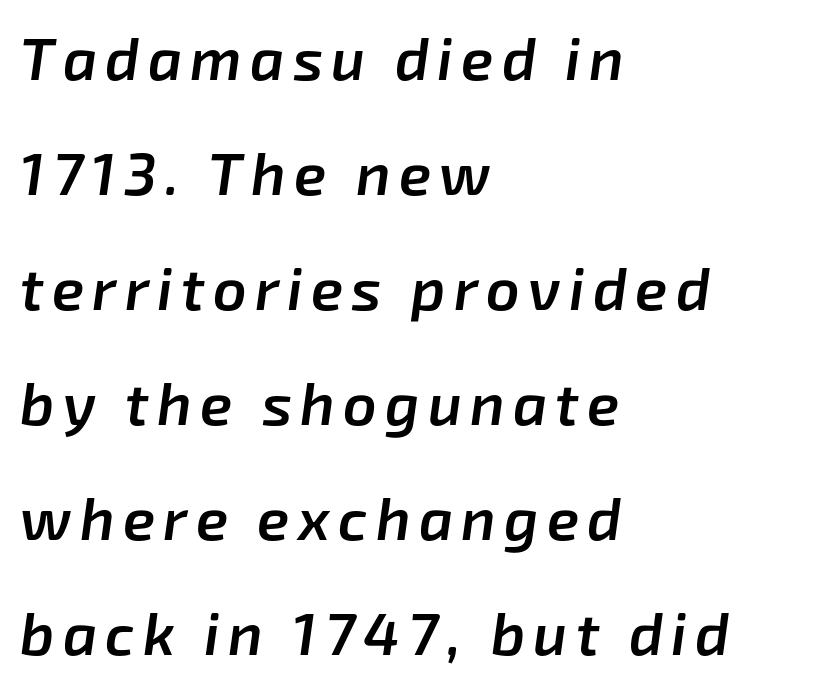
The image shows 59 px semibold type, italic (leaning right); set left-aligned, loose line spacing (1.95x), not underlined; low stroke contrast and a medium x-height.
